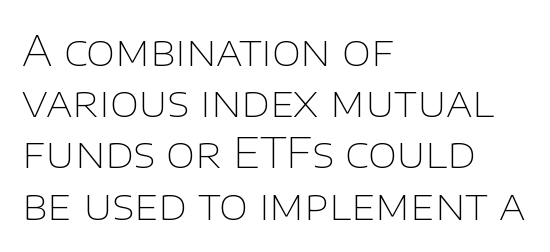
The image shows 42 px thin sans-serif type, upright; set left-aligned, line spacing 1.22x, normal letter spacing, not underlined; low stroke contrast and a large x-height.
